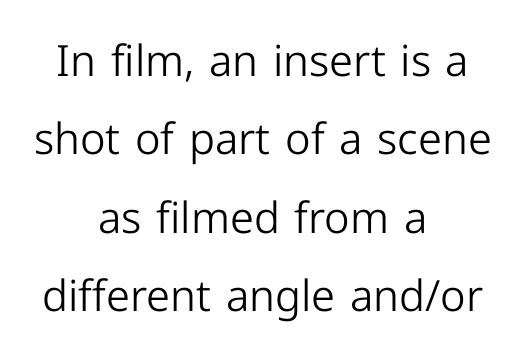
Q: Is the text bold? A: No.
Q: Is the text italic (slanted)? A: No, it is upright.
Q: Is the typeface a serif or a sans-serif typeface? A: Sans-serif.
Q: Is the text underlined? A: No.
Q: How is the paragraph aligned? A: Centered.
Q: Is the spacing between letters normal or unusually wide? A: Normal.
Q: Width (condensed, normal, or wide)? A: Normal.
Q: Stroke contrast? A: Low.
Q: x-height? A: Medium.
Q: Monospaced? A: No.
